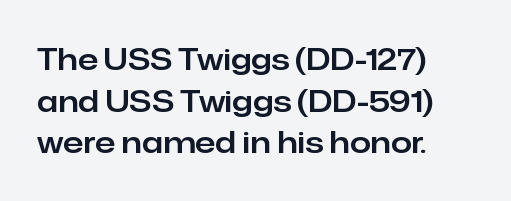
{"serif": "no", "italic": "no", "width": "normal", "stroke_contrast": "low", "x_height": "medium", "monospaced": "no", "underline": "no", "align": "left", "line_spacing": "normal", "line_spacing_ratio": 1.39, "letter_spacing": "normal", "letter_spacing_em": 0.0, "glyph_px": 30}
